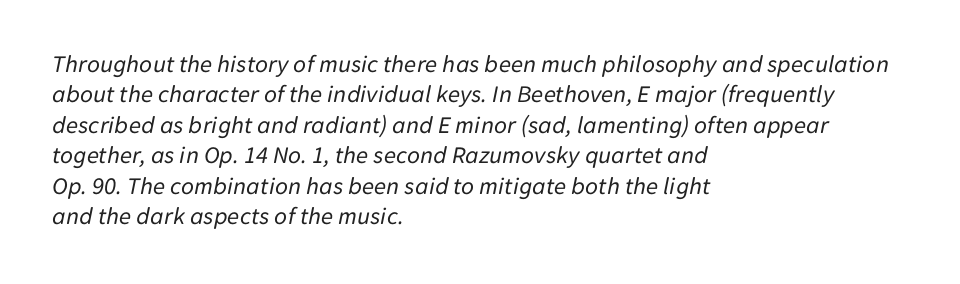
{"italic": "yes", "lean": "right", "slant_degrees": 11, "bold": "no", "underline": "no", "align": "left", "line_spacing_ratio": 1.22, "letter_spacing": "normal", "letter_spacing_em": 0.0, "glyph_px": 25}
